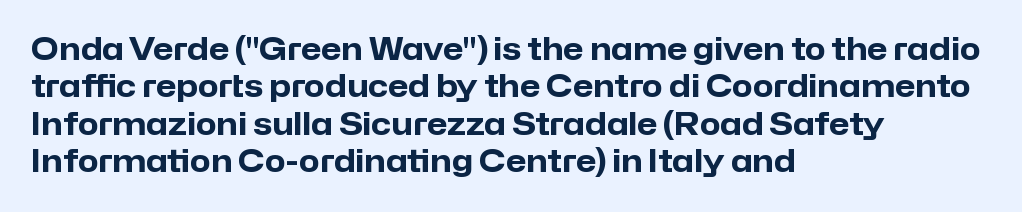
{"serif": "no", "italic": "no", "bold": "yes", "weight": "heavy", "width": "normal", "stroke_contrast": "low", "x_height": "medium", "monospaced": "no", "underline": "no", "align": "left", "line_spacing": "normal", "line_spacing_ratio": 1.25, "letter_spacing": "normal", "letter_spacing_em": 0.0, "glyph_px": 30}
